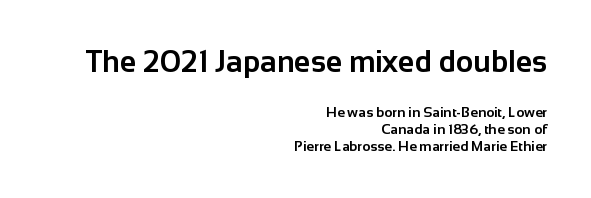
Q: Is the text bold? A: Yes.
Q: Is the text italic (slanted)? A: No, it is upright.
Q: Is the typeface a serif or a sans-serif typeface? A: Sans-serif.
Q: Is the text underlined? A: No.
Q: How is the paragraph aligned? A: Right-aligned.
Q: Is the spacing between letters normal or unusually wide? A: Normal.
Q: Which block of text is set in a larger size, the first (top) or the second (bottom)? A: The first (top) one.
Q: Width (condensed, normal, or wide)? A: Normal.
Q: Stroke contrast? A: Low.
Q: x-height? A: Medium.
Q: Monospaced? A: No.
